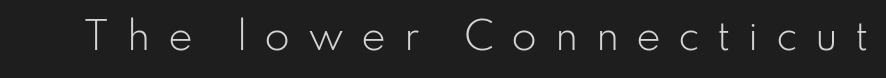
The image shows 37 px light sans-serif type, upright; set unusually wide letter spacing (+0.47 em), not underlined; low stroke contrast and a small x-height.
